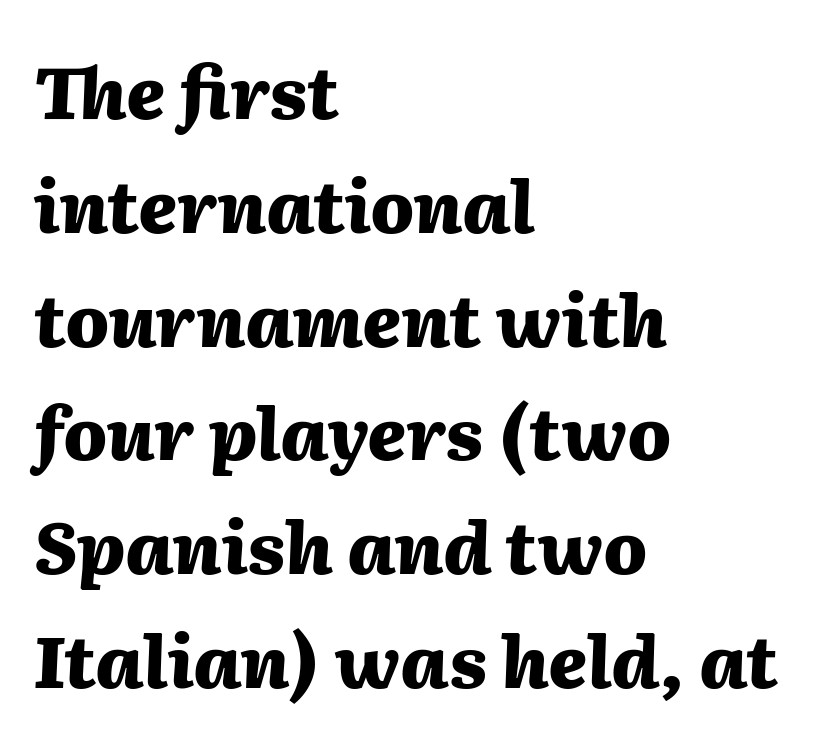
Clear beneath every line of the passage. Inter-character spacing is left at the font's built-in metrics. Looking at the ascenders, they clearly lean. Layout note: lines flush left. Does the weight exceed regular? Yes, all the way to bold.
